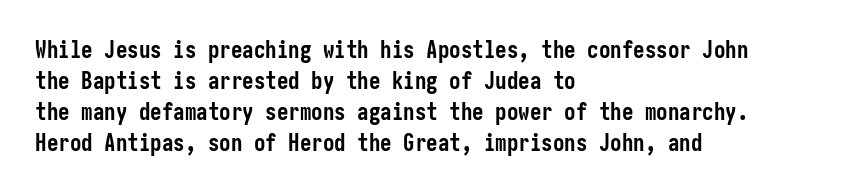
Caption: bold face, heavy strokes. Compared with typical body copy, the letter spacing here is the same. Line starts are locked; line ends wander. The axis of the letterforms is exactly vertical.
